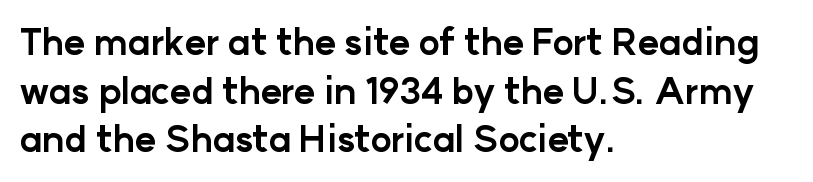
The image shows 36 px bold sans-serif type, upright; set left-aligned, normal line spacing (1.35x), normal letter spacing, not underlined; low stroke contrast and a medium x-height.
